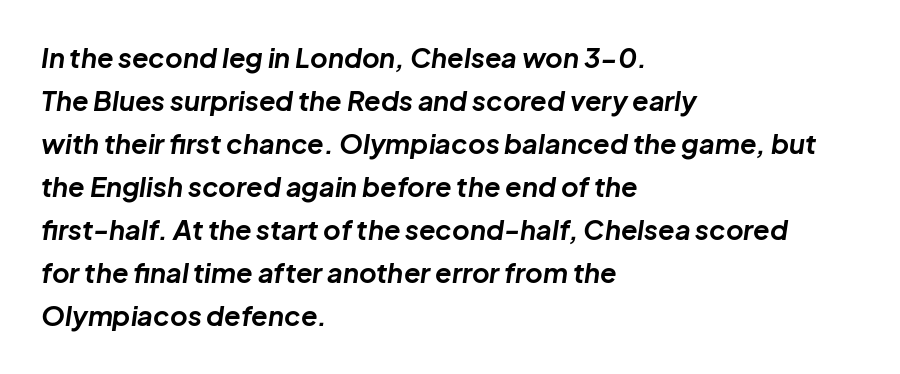
Q: Is the text bold? A: Yes.
Q: Is the text italic (slanted)? A: Yes, it leans right by about 8 degrees.
Q: Is the text underlined? A: No.
Q: How is the paragraph aligned? A: Left-aligned.
Q: Is the spacing between letters normal or unusually wide? A: Normal.
Q: Is the spacing between lines tight, normal or loose? A: Normal.
